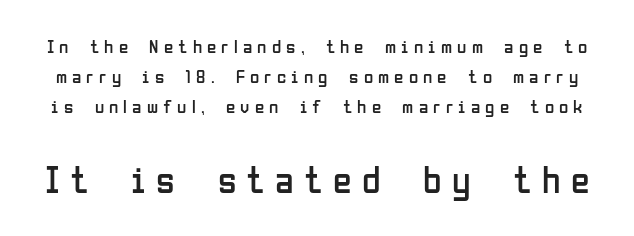
The image shows 38 px regular-weight, condensed sans-serif type, upright; set normal line spacing (1.59x), unusually wide letter spacing (+0.27 em), not underlined; the second (bottom) block is 2.0x larger; low stroke contrast and a medium x-height.
